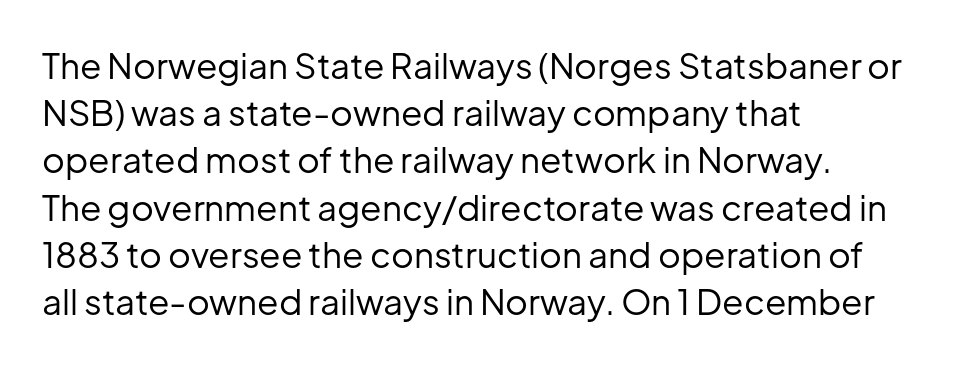
Q: Is the text bold? A: No.
Q: Is the text italic (slanted)? A: No, it is upright.
Q: Is the typeface a serif or a sans-serif typeface? A: Sans-serif.
Q: Is the text underlined? A: No.
Q: How is the paragraph aligned? A: Left-aligned.
Q: Is the spacing between letters normal or unusually wide? A: Normal.
Q: Is the spacing between lines tight, normal or loose? A: Normal.
Q: Width (condensed, normal, or wide)? A: Normal.
Q: Stroke contrast? A: Low.
Q: x-height? A: Medium.
Q: Monospaced? A: No.
